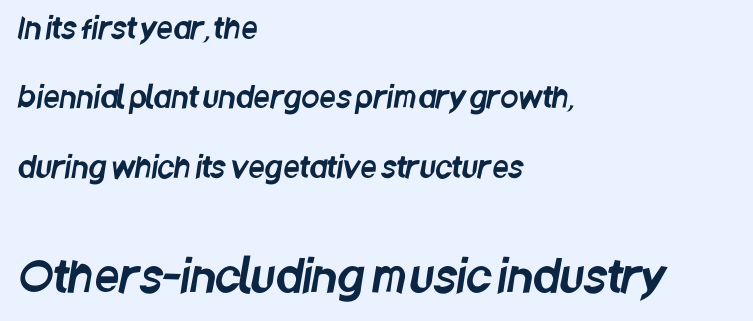
The image shows 44 px condensed sans-serif type; set left-aligned, loose line spacing (2.39x), normal letter spacing, not underlined; the second (bottom) block is 1.52x larger; low stroke contrast and a large x-height.
